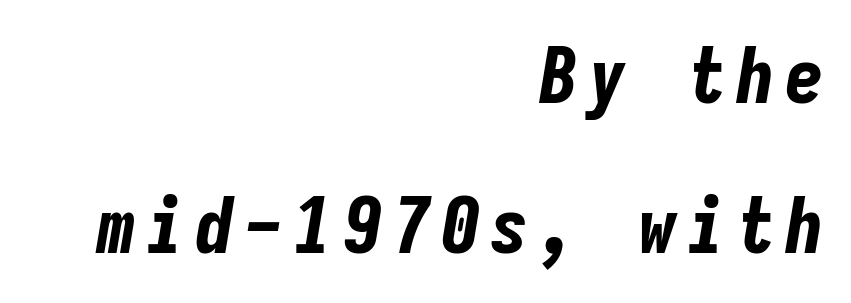
Q: Is the text bold? A: Yes.
Q: Is the text italic (slanted)? A: Yes, it leans right by about 9 degrees.
Q: Is the text underlined? A: No.
Q: How is the paragraph aligned? A: Right-aligned.
Q: Is the spacing between lines tight, normal or loose? A: Loose.
Q: Width (condensed, normal, or wide)? A: Condensed.
Q: Stroke contrast? A: Low.
Q: x-height? A: Medium.
Q: Monospaced? A: Yes.
